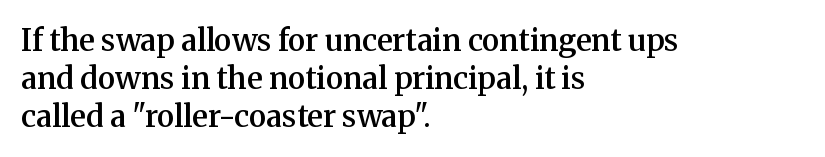
Q: Is the text bold? A: Semi-bold.
Q: Is the text italic (slanted)? A: No, it is upright.
Q: Is the typeface a serif or a sans-serif typeface? A: Serif.
Q: Is the text underlined? A: No.
Q: How is the paragraph aligned? A: Left-aligned.
Q: Is the spacing between letters normal or unusually wide? A: Normal.
Q: Is the spacing between lines tight, normal or loose? A: Normal.
Q: Width (condensed, normal, or wide)? A: Normal.
Q: Stroke contrast? A: Medium.
Q: x-height? A: Medium.
Q: Monospaced? A: No.
